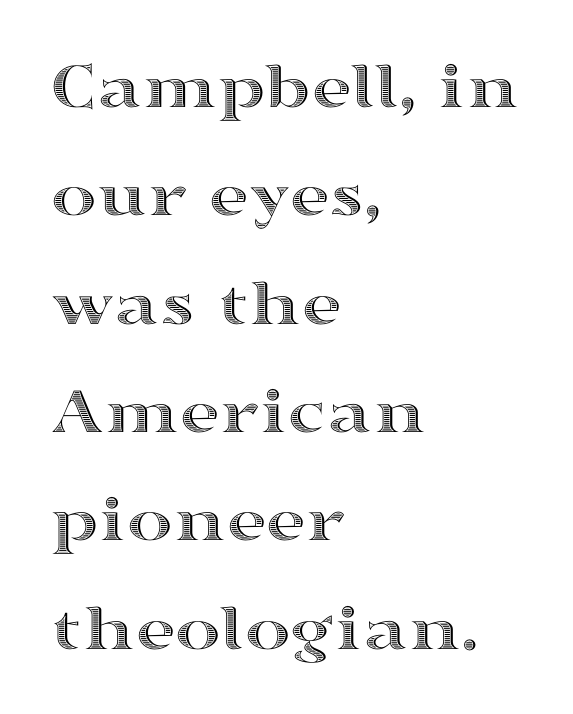
{"italic": "no", "width": "wide", "x_height": "medium", "monospaced": "no", "underline": "no", "align": "left", "line_spacing": "normal", "line_spacing_ratio": 1.57, "letter_spacing": "normal", "letter_spacing_em": 0.0, "glyph_px": 69}
